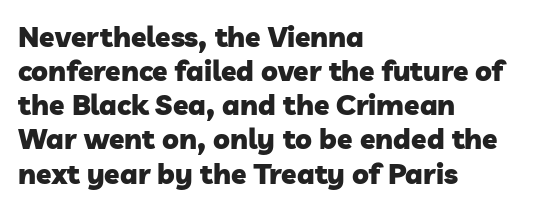
Q: Is the text bold? A: Yes.
Q: Is the typeface a serif or a sans-serif typeface? A: Sans-serif.
Q: Is the text underlined? A: No.
Q: How is the paragraph aligned? A: Left-aligned.
Q: Is the spacing between letters normal or unusually wide? A: Normal.
Q: Width (condensed, normal, or wide)? A: Normal.
Q: Stroke contrast? A: Low.
Q: x-height? A: Medium.
Q: Monospaced? A: No.
